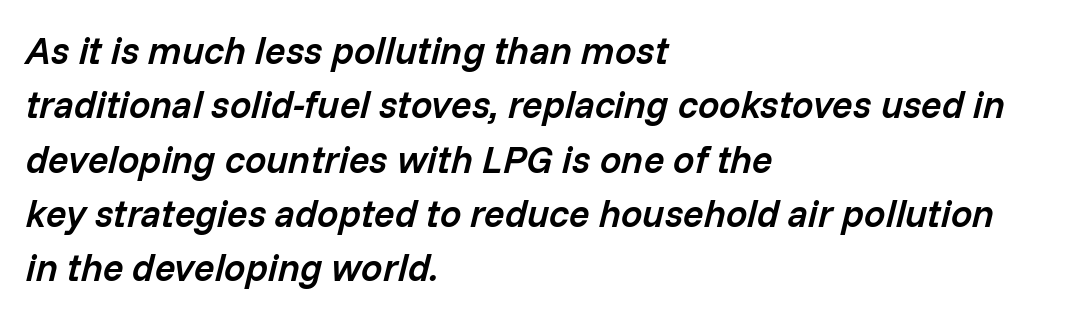
This sample is left-justified, so line endings fall wherever the words run out. Slightly chunky letters — semibold, I'd say, not full bold. Caption: standard tracking, unaltered. Only glyphs here, with clear space below each row.
